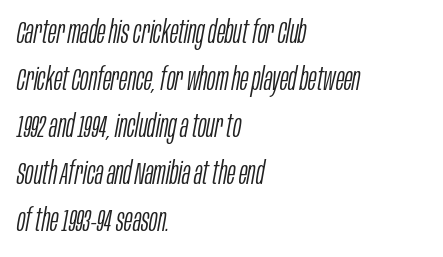
The image shows 32 px light, condensed type, italic (leaning right); set left-aligned, normal line spacing (1.47x), normal letter spacing, not underlined; low stroke contrast and a large x-height.
